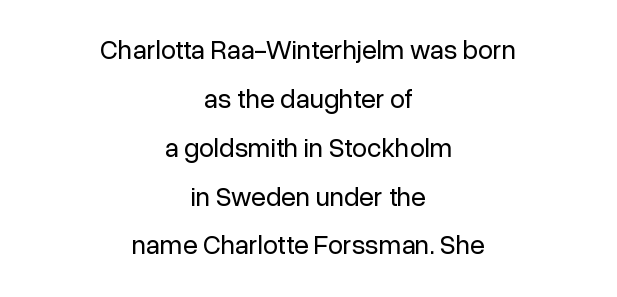
Q: Is the text bold? A: No.
Q: Is the text italic (slanted)? A: No, it is upright.
Q: Is the text underlined? A: No.
Q: How is the paragraph aligned? A: Centered.
Q: Is the spacing between letters normal or unusually wide? A: Normal.
